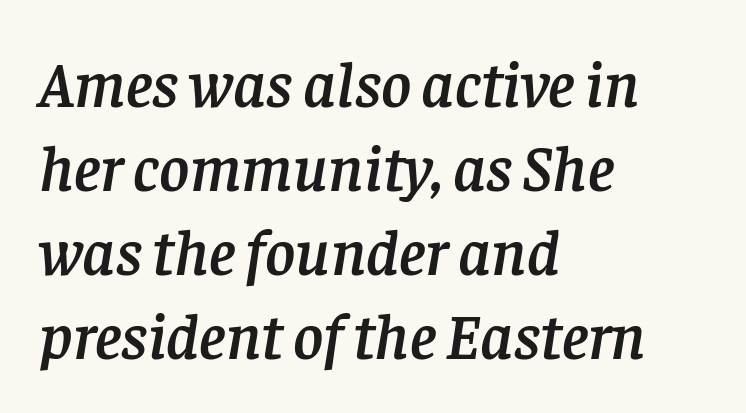
The image shows 65 px serif type, italic (leaning right); set left-aligned, normal line spacing (1.29x), normal letter spacing, not underlined; low stroke contrast and a large x-height.
